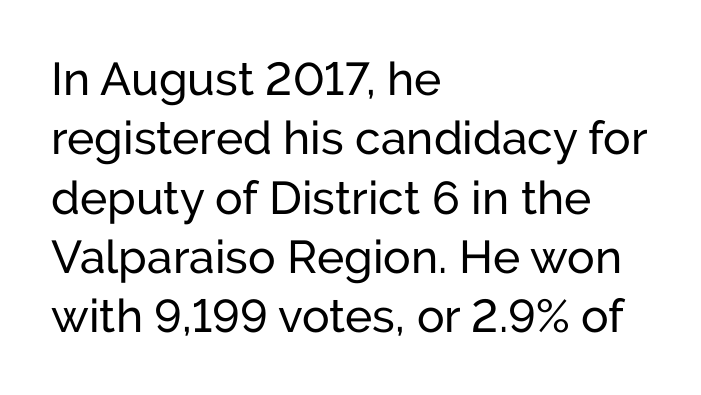
Is the letter spacing exaggerated? No — it looks like the ordinary default. One glance says typical: line gaps are just what's usual. Here the designer chose a conventional face with non-uniform glyph widths. Clear beneath every line of the passage. Where is the straight margin? On the left. The lettering holds an erect, upright posture throughout.
